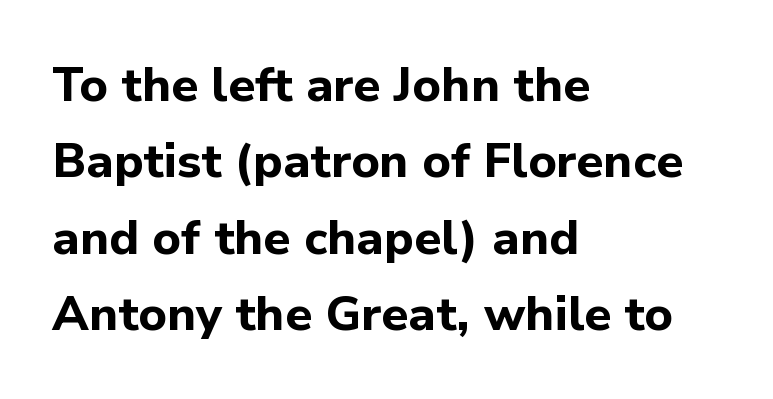
Q: Is the text bold? A: Yes.
Q: Is the text italic (slanted)? A: No, it is upright.
Q: Is the typeface a serif or a sans-serif typeface? A: Sans-serif.
Q: Is the text underlined? A: No.
Q: How is the paragraph aligned? A: Left-aligned.
Q: Is the spacing between letters normal or unusually wide? A: Normal.
Q: Is the spacing between lines tight, normal or loose? A: Normal.
Q: Width (condensed, normal, or wide)? A: Normal.
Q: Stroke contrast? A: Low.
Q: x-height? A: Medium.
Q: Monospaced? A: No.
